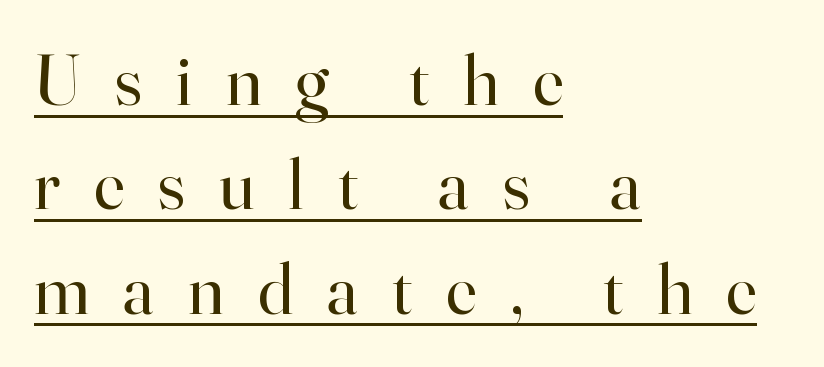
{"serif": "yes", "italic": "no", "bold": "no", "weight": "regular", "width": "normal", "stroke_contrast": "high", "x_height": "small", "monospaced": "no", "underline": "yes", "align": "left", "line_spacing": "normal", "line_spacing_ratio": 1.45, "letter_spacing": "wide", "letter_spacing_em": 0.47, "glyph_px": 72}
